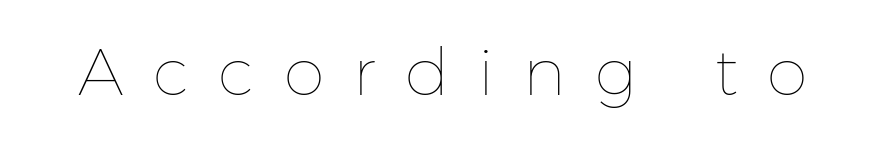
Q: Is the text bold? A: No.
Q: Is the text italic (slanted)? A: No, it is upright.
Q: Is the text underlined? A: No.
Q: Is the spacing between letters normal or unusually wide? A: Unusually wide.
Q: Width (condensed, normal, or wide)? A: Normal.
Q: Stroke contrast? A: Low.
Q: x-height? A: Medium.
Q: Monospaced? A: No.
